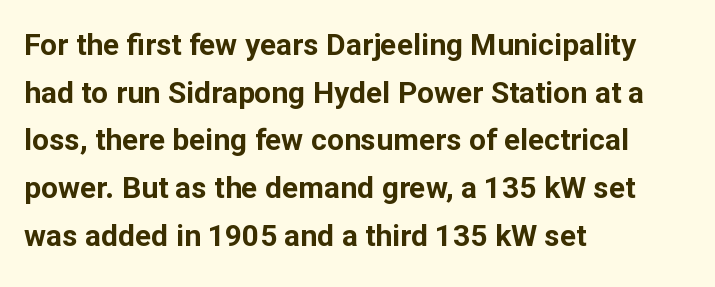
{"serif": "no", "italic": "no", "bold": "yes", "weight": "bold", "width": "normal", "stroke_contrast": "low", "x_height": "medium", "monospaced": "no", "underline": "no", "align": "left", "line_spacing": "normal", "line_spacing_ratio": 1.59, "letter_spacing": "normal", "letter_spacing_em": 0.0, "glyph_px": 30}
